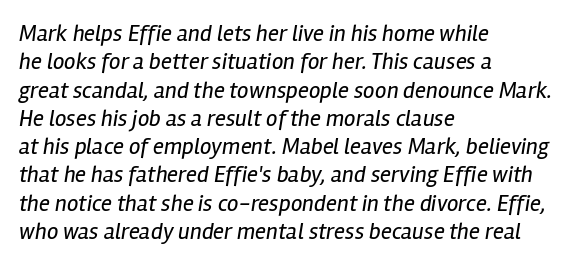
{"italic": "yes", "lean": "right", "slant_degrees": 12, "bold": "no", "underline": "no", "align": "left", "line_spacing_ratio": 1.23, "letter_spacing": "normal", "letter_spacing_em": 0.0, "glyph_px": 23}
